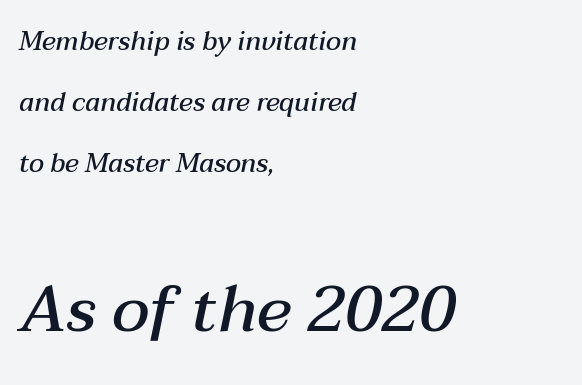
Q: Is the text bold? A: Semi-bold.
Q: Is the text italic (slanted)? A: Yes, it leans right by about 12 degrees.
Q: Is the text underlined? A: No.
Q: How is the paragraph aligned? A: Left-aligned.
Q: Is the spacing between letters normal or unusually wide? A: Normal.
Q: Is the spacing between lines tight, normal or loose? A: Loose.
Q: Which block of text is set in a larger size, the first (top) or the second (bottom)? A: The second (bottom) one.
Q: Width (condensed, normal, or wide)? A: Normal.
Q: Stroke contrast? A: Medium.
Q: x-height? A: Medium.
Q: Monospaced? A: No.
